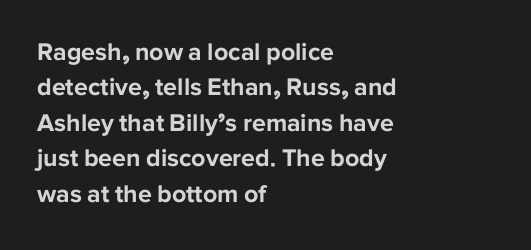
The strokes are fattened all the way to bold. Does the copy run flush right? No — it runs flush left. The face used here is rendered with its standard letterfit. Does the leading feel generous? No, just average. The typography opts for an upright posture over an oblique one.
